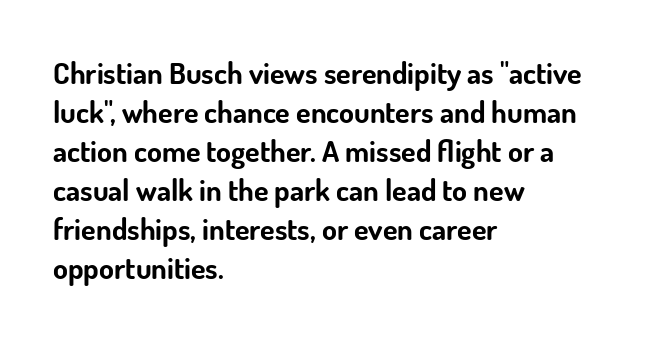
In terms of weight, the rendering is a true, heavy bold. The face used here is proportionally spaced, like ordinary book or web type. These lines stack with their left ends in a neat column. The foot of each line stays bare and open. Italic? Not at all — the glyphs are vertical. Leading matches the norm, producing a regular column.
